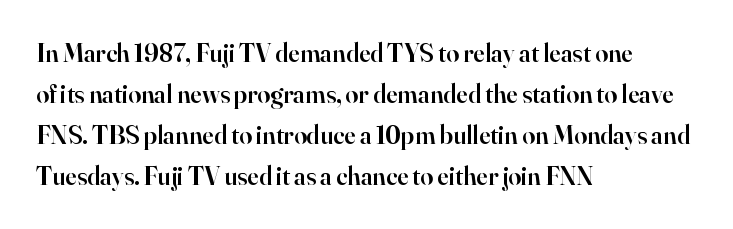
{"italic": "no", "bold": "semi", "underline": "no", "align": "left", "line_spacing": "normal", "line_spacing_ratio": 1.58, "letter_spacing": "normal", "letter_spacing_em": 0.0, "glyph_px": 26}
